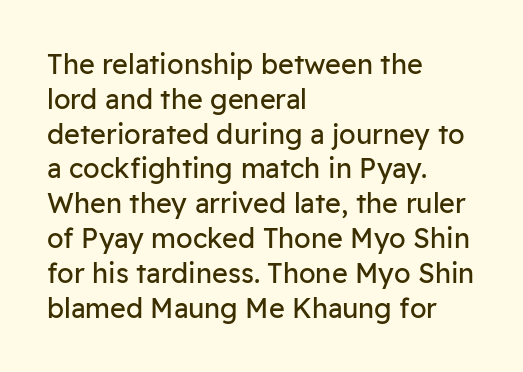
This sample keeps an unexceptional amount of space between lines. Characters remain perfectly vertical along every line. The gap between lines stays unmarked. Is this a heavy cut? Hardly; it is regular or lighter.
